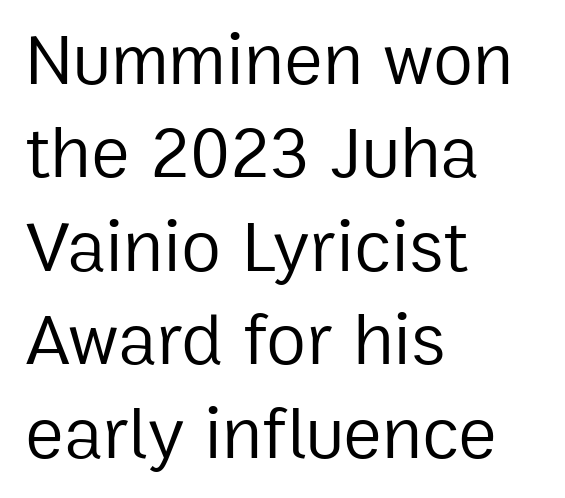
Q: Is the text bold? A: No.
Q: Is the text italic (slanted)? A: No, it is upright.
Q: Is the typeface a serif or a sans-serif typeface? A: Sans-serif.
Q: Is the text underlined? A: No.
Q: How is the paragraph aligned? A: Left-aligned.
Q: Is the spacing between letters normal or unusually wide? A: Normal.
Q: Is the spacing between lines tight, normal or loose? A: Normal.
Q: Width (condensed, normal, or wide)? A: Normal.
Q: Stroke contrast? A: Low.
Q: x-height? A: Medium.
Q: Monospaced? A: No.
